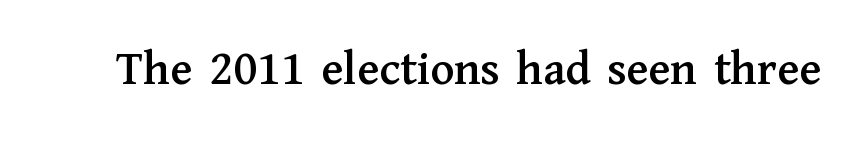
Q: Is the text italic (slanted)? A: No, it is upright.
Q: Is the typeface a serif or a sans-serif typeface? A: Serif.
Q: Is the text underlined? A: No.
Q: Is the spacing between letters normal or unusually wide? A: Normal.
Q: Width (condensed, normal, or wide)? A: Normal.
Q: Stroke contrast? A: Medium.
Q: x-height? A: Medium.
Q: Monospaced? A: No.
